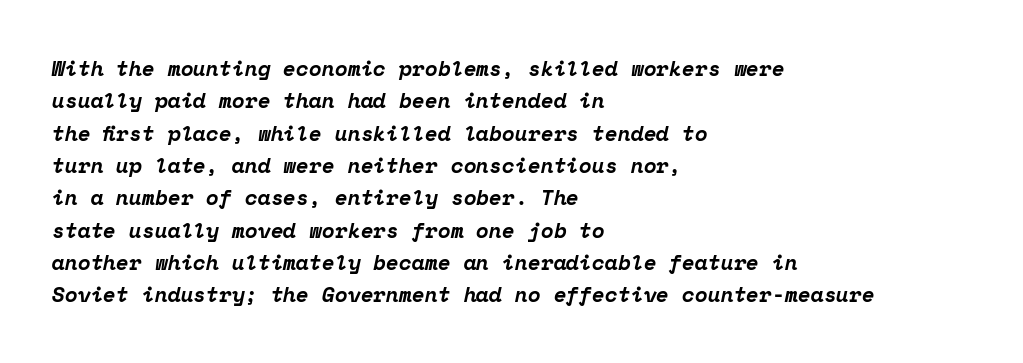
{"italic": "yes", "lean": "right", "slant_degrees": 12, "bold": "yes", "underline": "no", "align": "left", "line_spacing": "normal", "line_spacing_ratio": 1.54, "letter_spacing": "normal", "letter_spacing_em": 0.0, "glyph_px": 21}
